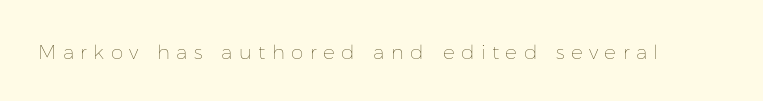
Q: Is the text bold? A: No.
Q: Is the text italic (slanted)? A: No, it is upright.
Q: Is the text underlined? A: No.
Q: Is the spacing between letters normal or unusually wide? A: Unusually wide.
